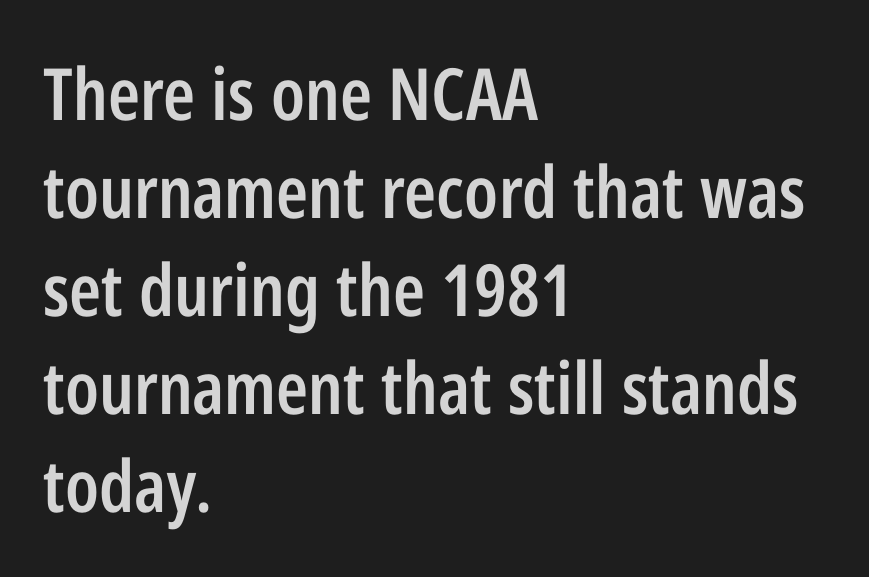
{"serif": "no", "italic": "no", "bold": "semi", "weight": "semibold", "width": "condensed", "stroke_contrast": "low", "x_height": "medium", "monospaced": "no", "underline": "no", "align": "left", "line_spacing": "normal", "line_spacing_ratio": 1.36, "letter_spacing": "normal", "letter_spacing_em": 0.0, "glyph_px": 72}
